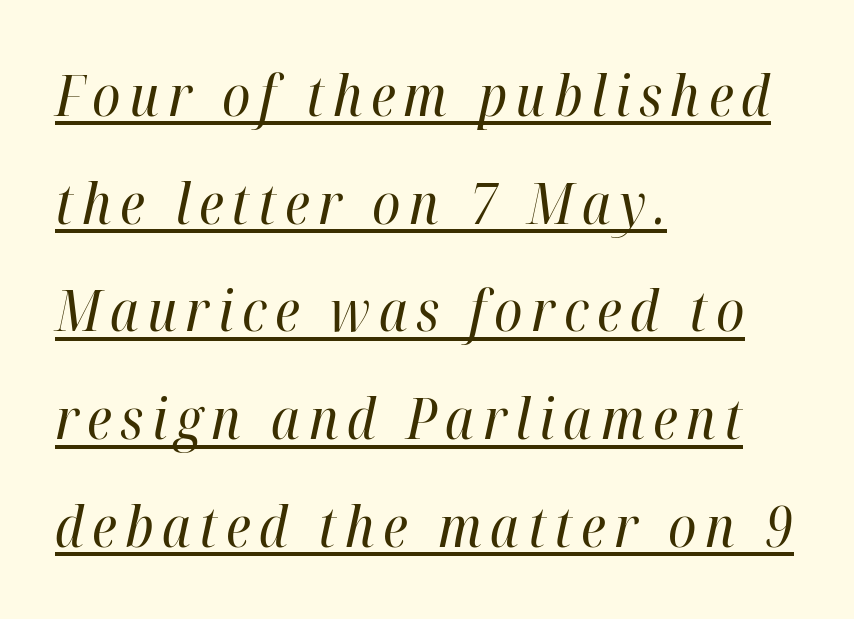
The image shows 57 px regular-weight, condensed type, italic (leaning right); set left-aligned, line spacing 1.89x, underlined; high stroke contrast and a medium x-height.
